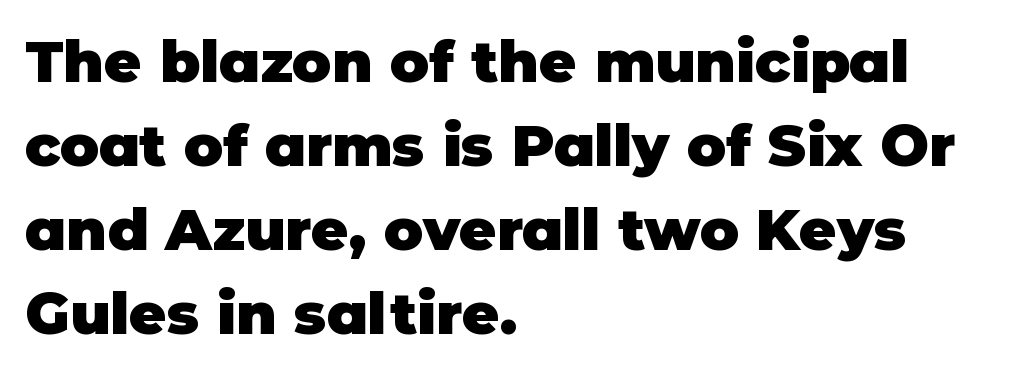
The image shows 58 px heavy sans-serif type, upright; set left-aligned, normal line spacing (1.45x), normal letter spacing, not underlined; low stroke contrast and a large x-height.
